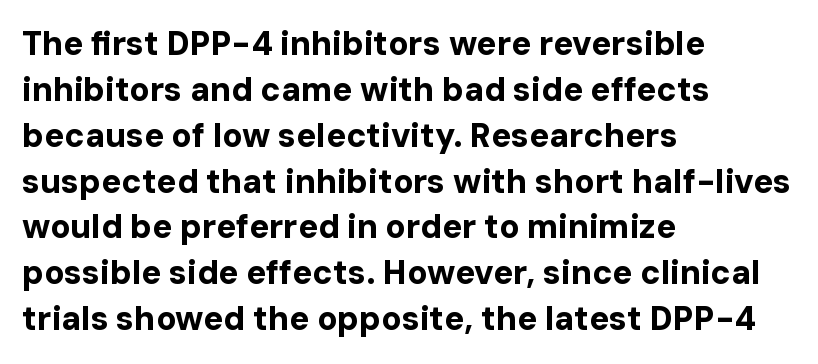
{"serif": "no", "italic": "no", "bold": "yes", "weight": "bold", "width": "normal", "stroke_contrast": "low", "x_height": "medium", "monospaced": "no", "underline": "no", "align": "left", "line_spacing": "normal", "line_spacing_ratio": 1.39, "letter_spacing": "normal", "letter_spacing_em": 0.0, "glyph_px": 33}
